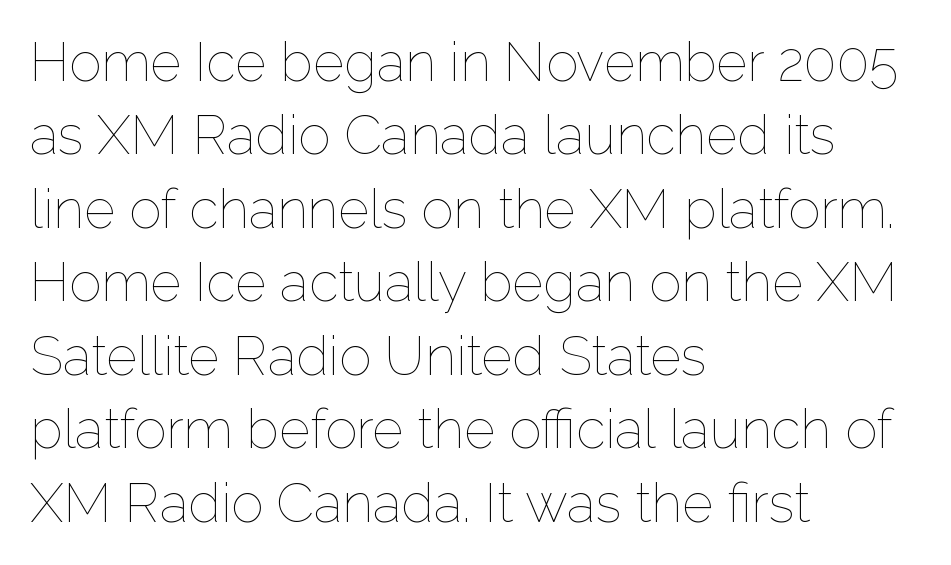
The image shows 54 px thin type, upright; set left-aligned, normal line spacing (1.36x), normal letter spacing, not underlined; low stroke contrast and a medium x-height.
